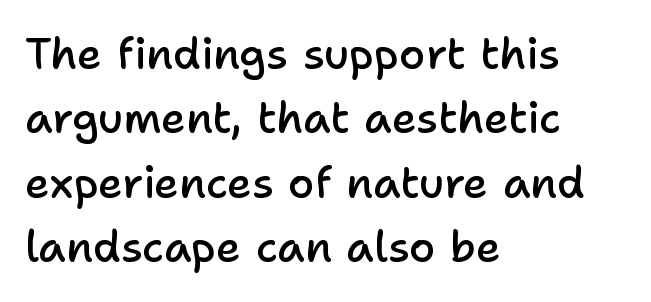
{"serif": "no", "italic": "no", "bold": "semi", "weight": "semibold", "width": "normal", "stroke_contrast": "low", "x_height": "medium", "monospaced": "no", "underline": "no", "align": "left", "line_spacing": "normal", "line_spacing_ratio": 1.5, "letter_spacing": "normal", "letter_spacing_em": 0.0, "glyph_px": 43}
